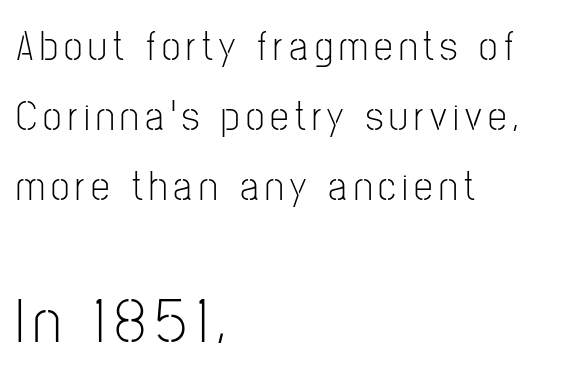
{"serif": "no", "italic": "no", "bold": "no", "weight": "light", "width": "condensed", "stroke_contrast": "low", "x_height": "medium", "monospaced": "no", "underline": "no", "align": "left", "line_spacing": "normal", "line_spacing_ratio": 1.67, "larger_block": "second", "size_ratio": 1.5, "glyph_px": 63}
